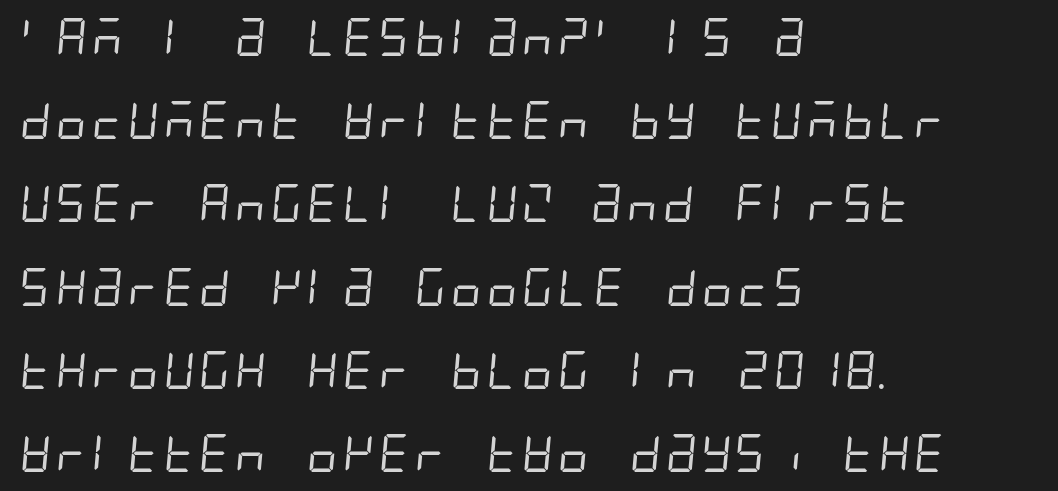
Is the stroke heavy? The answer is a plain regular-or-lighter. Just letters on the line, the space beneath them empty. In terms of letterspacing, this is plain default setting. The glyphs in this specimen are sans serif. The lines in this sample share a left origin and differ only in where they stop. Quick note: interline space is abundant.
